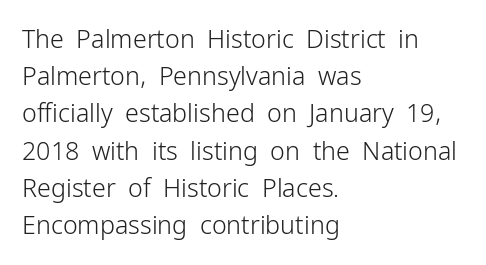
Q: Is the text bold? A: No.
Q: Is the text italic (slanted)? A: No, it is upright.
Q: Is the text underlined? A: No.
Q: How is the paragraph aligned? A: Left-aligned.
Q: Is the spacing between letters normal or unusually wide? A: Normal.
Q: Is the spacing between lines tight, normal or loose? A: Normal.
